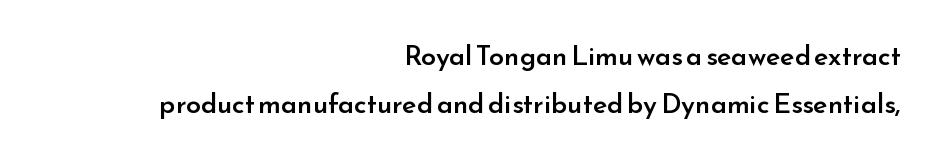
{"italic": "no", "bold": "semi", "underline": "no", "align": "right", "line_spacing_ratio": 1.77, "letter_spacing": "normal", "letter_spacing_em": 0.0, "glyph_px": 27}
